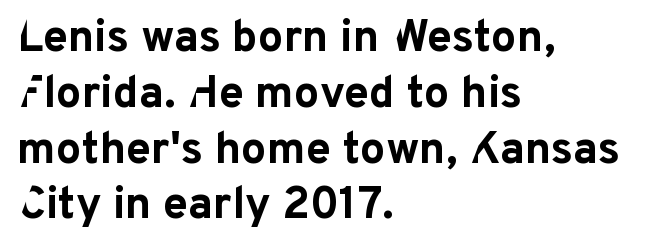
Q: Is the text bold? A: Yes.
Q: Is the text italic (slanted)? A: No, it is upright.
Q: Is the typeface a serif or a sans-serif typeface? A: Sans-serif.
Q: Is the text underlined? A: No.
Q: How is the paragraph aligned? A: Left-aligned.
Q: Is the spacing between letters normal or unusually wide? A: Normal.
Q: Width (condensed, normal, or wide)? A: Normal.
Q: Stroke contrast? A: Low.
Q: x-height? A: Medium.
Q: Monospaced? A: No.
